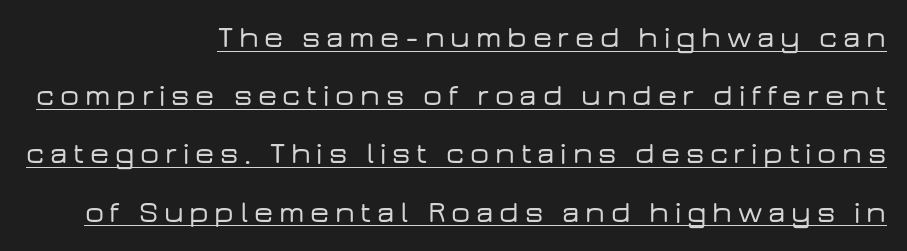
Emphasis is given by a line drawn under the lettering. The face used here is proportionally spaced, like ordinary book or web type. Successive baselines arrive slowly, with a big drop between each. The font family rendered here belongs to the sans-serif group. Does the lettering tilt? It doesn't — this is upright. One-word summary of the alignment: right.
